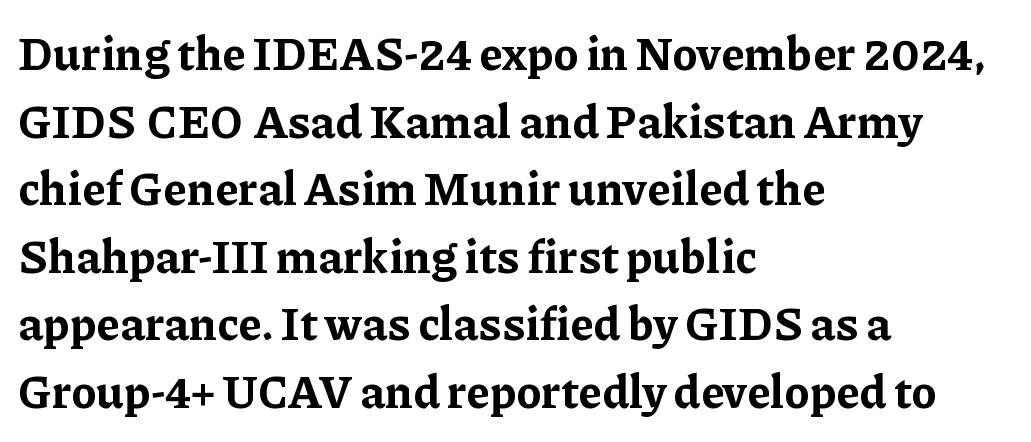
{"serif": "yes", "italic": "no", "bold": "yes", "weight": "bold", "width": "normal", "stroke_contrast": "low", "x_height": "medium", "monospaced": "no", "underline": "no", "align": "left", "line_spacing": "normal", "line_spacing_ratio": 1.47, "letter_spacing": "normal", "letter_spacing_em": 0.0, "glyph_px": 46}
